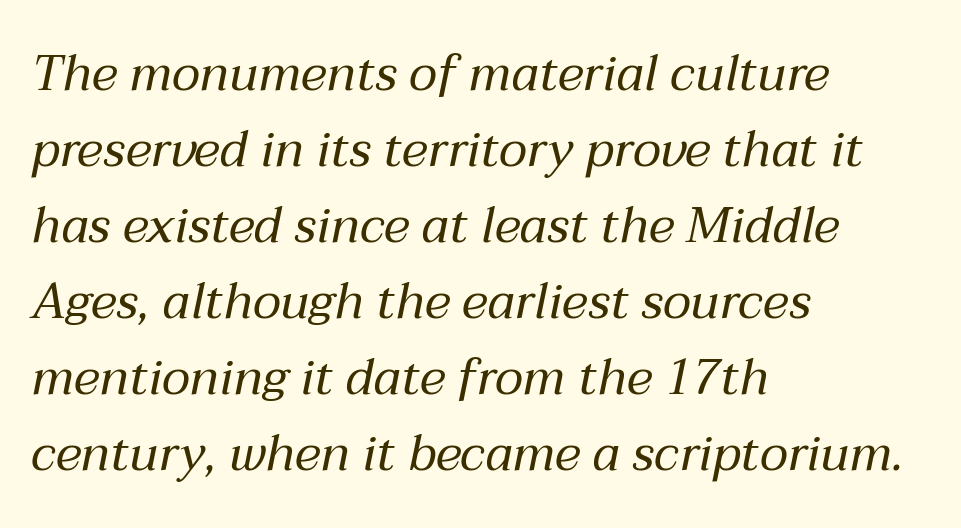
Q: Is the text bold? A: No.
Q: Is the text italic (slanted)? A: Yes, it leans right by about 12 degrees.
Q: Is the text underlined? A: No.
Q: How is the paragraph aligned? A: Left-aligned.
Q: Is the spacing between letters normal or unusually wide? A: Normal.
Q: Is the spacing between lines tight, normal or loose? A: Normal.
Q: Width (condensed, normal, or wide)? A: Normal.
Q: Stroke contrast? A: Medium.
Q: x-height? A: Medium.
Q: Monospaced? A: No.
